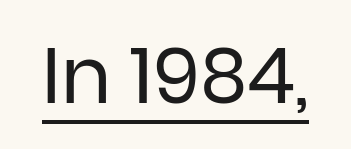
{"serif": "no", "italic": "no", "bold": "no", "weight": "regular", "width": "normal", "stroke_contrast": "low", "x_height": "medium", "monospaced": "no", "underline": "yes", "letter_spacing": "normal", "letter_spacing_em": 0.0, "glyph_px": 78}
